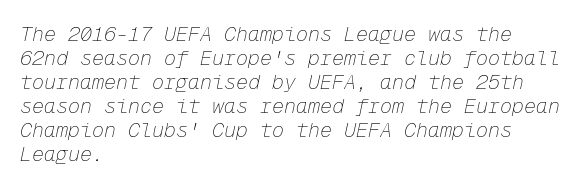
The ragged edge is on the right, which tells us the setting is flush left. The passage shown leans; its letterforms are oblique. Does extra space separate the letters? No, they use regular spacing. Heft: none added — not bold. Anything drawn beneath the words? Only blank space.
